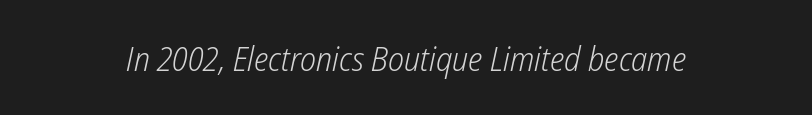
Summary of weight: not heavy and not bold. The space beneath each line is pristine and unruled. The passage shown leans; its letterforms are oblique. Observe the ordinary spacing: letters are neighbours, not strangers. Spacing verdict: proportional, widths tailored to each character.
